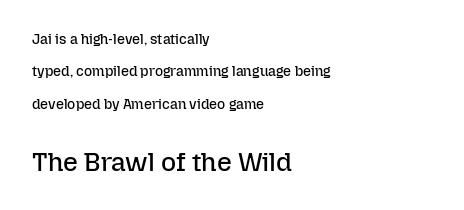
The specimen omits any rule beneath the text block's lines. Nope, not italic — everything's standing straight. This reads as an unemphasized weight, regular at the heaviest. Tracking value appears to be zero — textbook default spacing. Compared with a centered layout, this one pins lines to the left instead.
